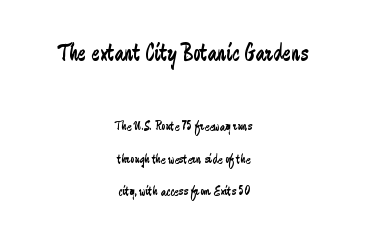
The image shows 25 px text type; set centered, loose line spacing (2.33x), normal letter spacing, not underlined; the first (top) block is 1.79x larger.
